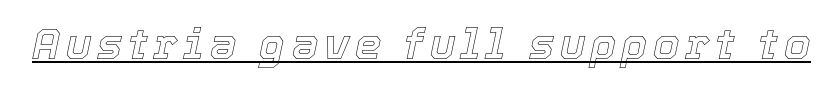
This sample carries an underscore along the baseline area. Emphasis-style slanted type is in use. Proportional: the letters do not fall into vertical columns.
